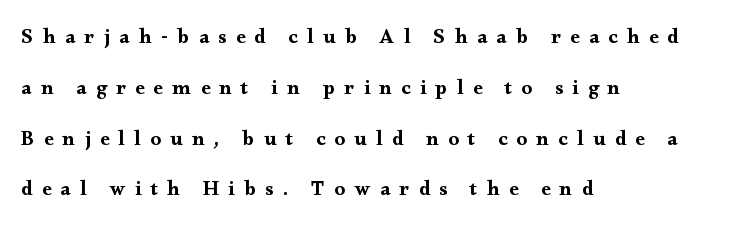
{"italic": "no", "underline": "no", "align": "left", "line_spacing": "loose", "line_spacing_ratio": 2.42, "letter_spacing": "wide", "letter_spacing_em": 0.44, "glyph_px": 21}
